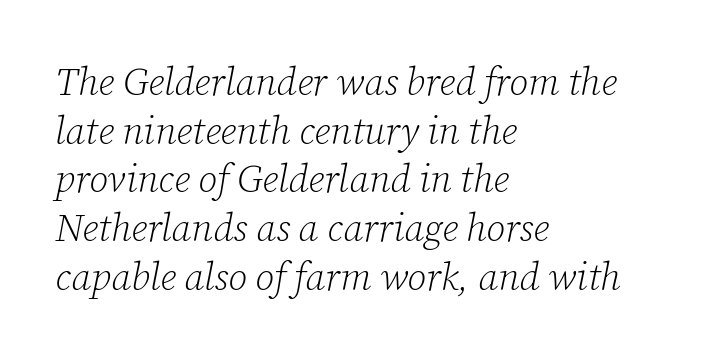
The image shows 38 px light serif type, italic (leaning right); set left-aligned, normal line spacing (1.28x), normal letter spacing, not underlined; low stroke contrast and a medium x-height.
